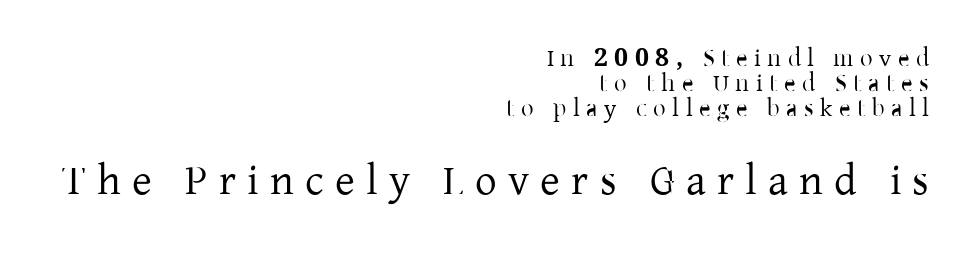
{"serif": "yes", "italic": "no", "width": "normal", "stroke_contrast": "low", "x_height": "medium", "monospaced": "no", "underline": "no", "align": "right", "line_spacing": "tight", "line_spacing_ratio": 1.01, "letter_spacing": "wide", "letter_spacing_em": 0.26, "larger_block": "second", "size_ratio": 1.72, "glyph_px": 43}
